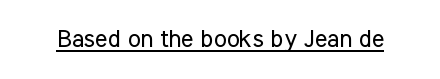
{"italic": "no", "bold": "no", "underline": "yes", "letter_spacing": "normal", "letter_spacing_em": 0.0, "glyph_px": 24}
